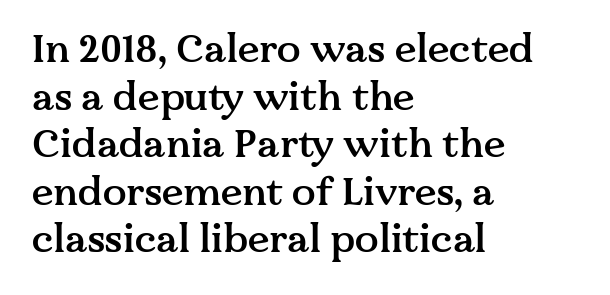
The foot of each line stays bare and open. Observe the ordinary spacing: letters are neighbours, not strangers. The text was rendered using a seriffed face with decorative stroke endings. The rendering uses natural spacing where letterforms have individual widths. Notice the strokes are somewhat thickened but not fully heavy: this is a semibold.
